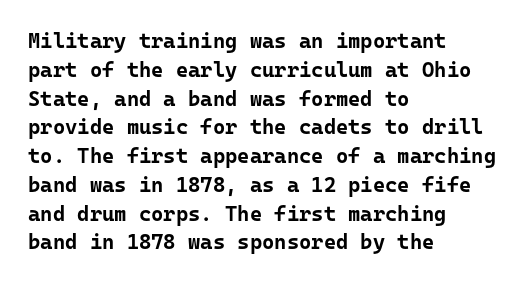
{"italic": "no", "bold": "yes", "underline": "no", "align": "left", "line_spacing": "normal", "line_spacing_ratio": 1.37, "letter_spacing": "normal", "letter_spacing_em": 0.0, "glyph_px": 21}
